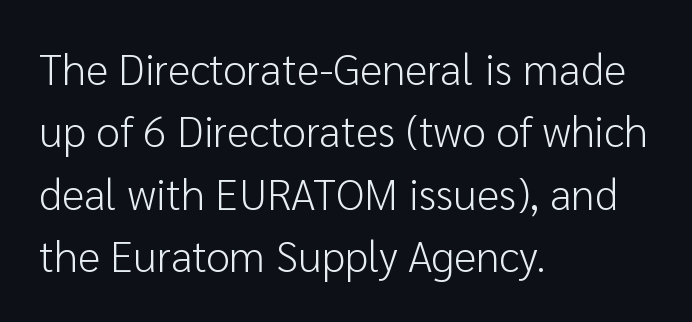
Q: Is the text bold? A: No.
Q: Is the text italic (slanted)? A: No, it is upright.
Q: Is the typeface a serif or a sans-serif typeface? A: Sans-serif.
Q: Is the text underlined? A: No.
Q: How is the paragraph aligned? A: Left-aligned.
Q: Is the spacing between letters normal or unusually wide? A: Normal.
Q: Is the spacing between lines tight, normal or loose? A: Normal.
Q: Width (condensed, normal, or wide)? A: Normal.
Q: Stroke contrast? A: Low.
Q: x-height? A: Medium.
Q: Monospaced? A: No.
